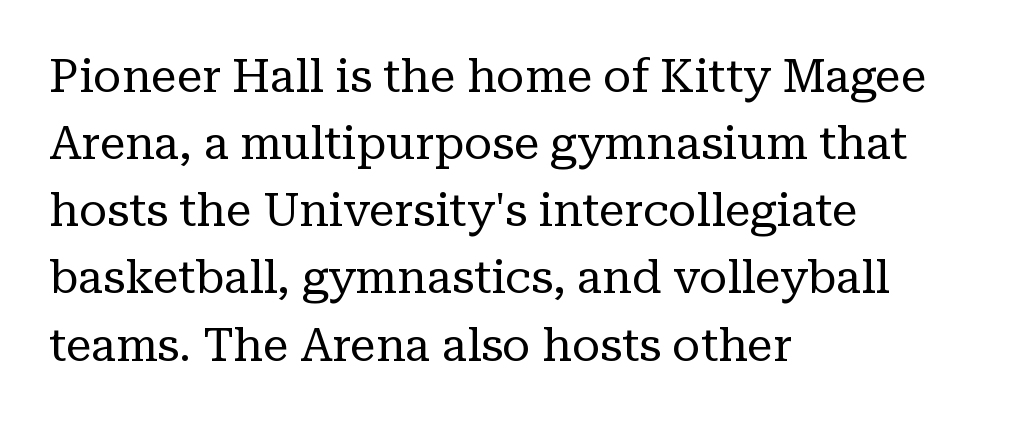
Summary of vertical rhythm: regular, with standard interline spacing. These lines are set flush left with a ragged right edge. You could not count columns in this text — the font is proportionally spaced. On a weight scale, this lands at 450 or below. Honestly, there is no underline to notice here at all. Nobody touched the tracking dial on this one.
